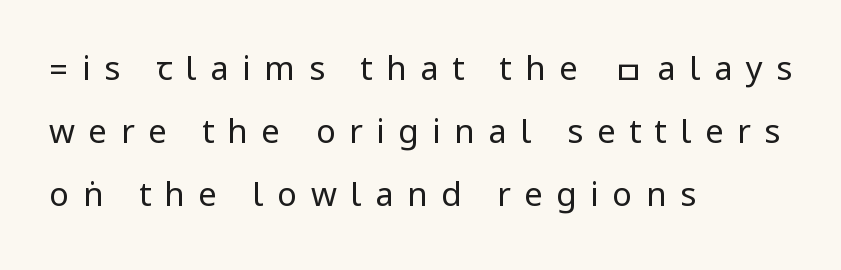
Ink coverage per letter is moderate at most. Regarding serifs, this sample does without them. Compared with typical paragraphs, the rows here are farther apart. Reading down the block, your eye returns to a fixed left position each line. This rendering features lettering with no underline.
